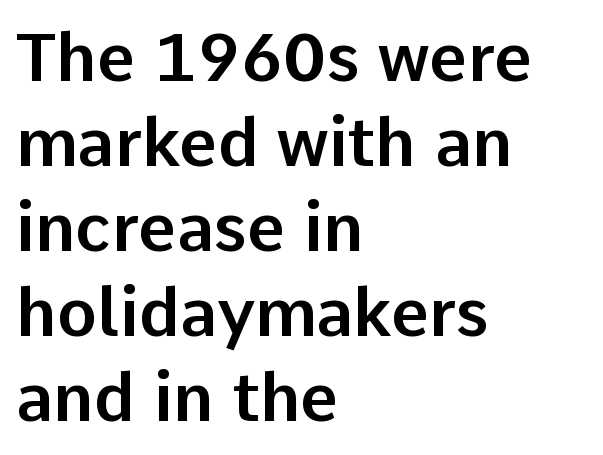
Q: Is the text italic (slanted)? A: No, it is upright.
Q: Is the typeface a serif or a sans-serif typeface? A: Sans-serif.
Q: Is the text underlined? A: No.
Q: How is the paragraph aligned? A: Left-aligned.
Q: Is the spacing between letters normal or unusually wide? A: Normal.
Q: Is the spacing between lines tight, normal or loose? A: Normal.
Q: Width (condensed, normal, or wide)? A: Normal.
Q: Stroke contrast? A: Low.
Q: x-height? A: Medium.
Q: Monospaced? A: No.
